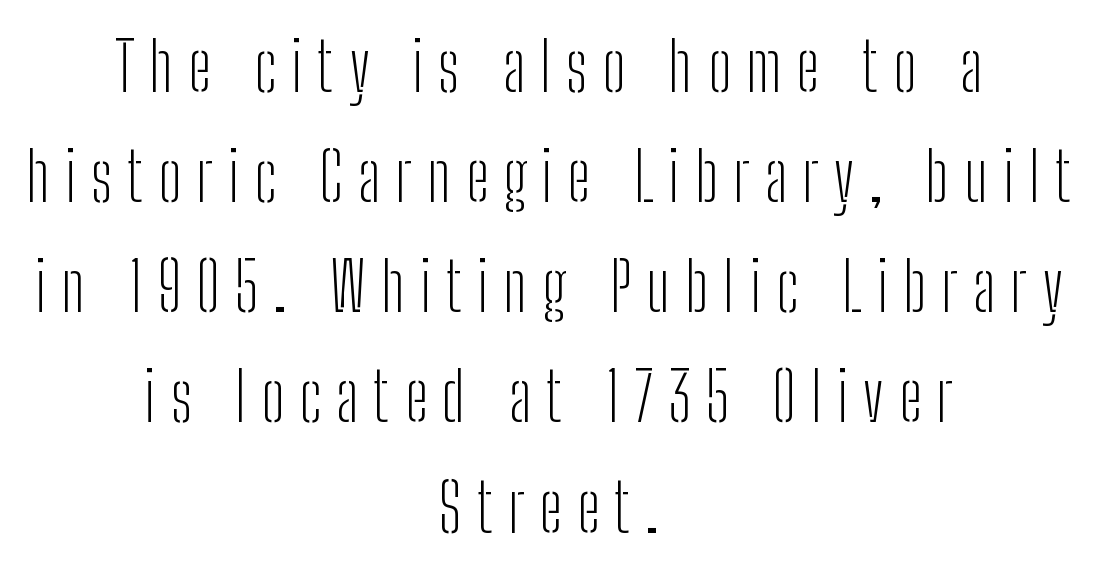
The image shows 68 px light, condensed sans-serif type, upright; set centered, normal line spacing (1.62x), unusually wide letter spacing (+0.22 em), not underlined; low stroke contrast and a medium x-height.
